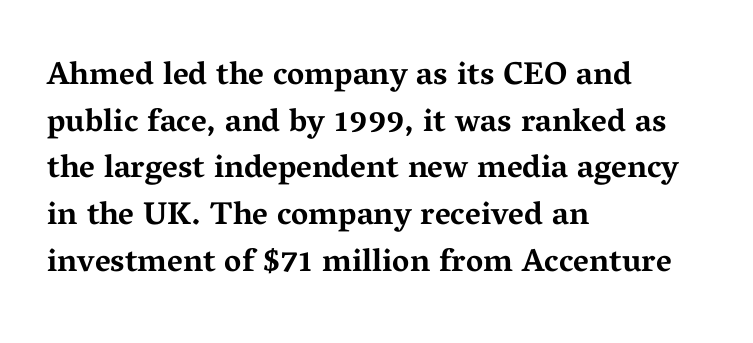
{"serif": "yes", "italic": "no", "bold": "yes", "weight": "bold", "width": "wide", "stroke_contrast": "medium", "x_height": "medium", "monospaced": "no", "underline": "no", "align": "left", "line_spacing": "normal", "line_spacing_ratio": 1.46, "letter_spacing": "normal", "letter_spacing_em": 0.0, "glyph_px": 32}
